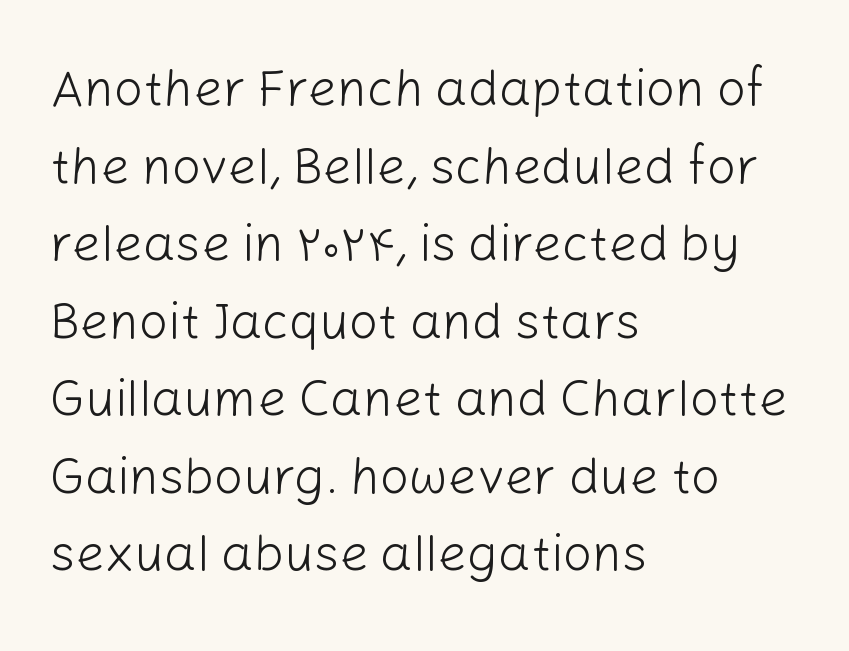
You can tell it's not italic because the verticals are truly vertical. The zone under the glyphs is completely vacant. Words appear dense and cohesive because spacing is normal. This sample is left-justified, so line endings fall wherever the words run out. Varying glyph widths throughout — classic text-font behaviour. The text was rendered using a sans face with plain stroke endings.
